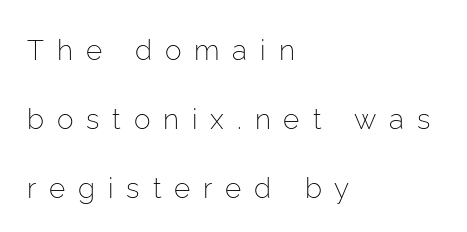
{"serif": "no", "italic": "no", "bold": "no", "weight": "light", "width": "normal", "stroke_contrast": "low", "x_height": "medium", "monospaced": "no", "underline": "no", "align": "left", "line_spacing": "loose", "line_spacing_ratio": 2.46, "letter_spacing": "wide", "letter_spacing_em": 0.46, "glyph_px": 28}
